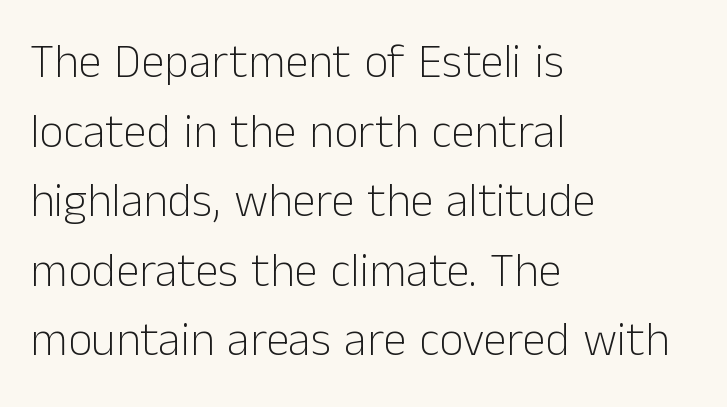
The image shows 47 px light sans-serif type, upright; set left-aligned, normal line spacing (1.48x), normal letter spacing, not underlined; low stroke contrast and a medium x-height.
